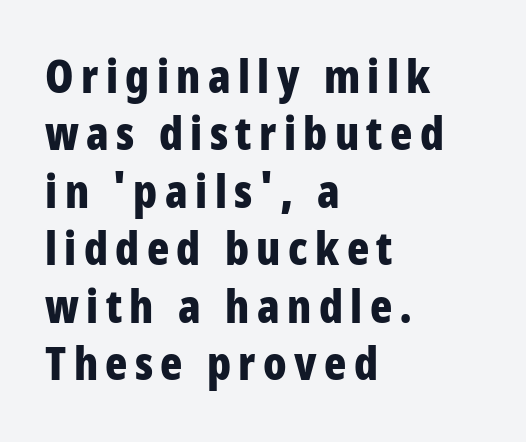
Q: Is the text bold? A: Yes.
Q: Is the text italic (slanted)? A: No, it is upright.
Q: Is the typeface a serif or a sans-serif typeface? A: Sans-serif.
Q: Is the text underlined? A: No.
Q: How is the paragraph aligned? A: Left-aligned.
Q: Is the spacing between lines tight, normal or loose? A: Normal.
Q: Width (condensed, normal, or wide)? A: Condensed.
Q: Stroke contrast? A: Low.
Q: x-height? A: Large.
Q: Monospaced? A: No.
